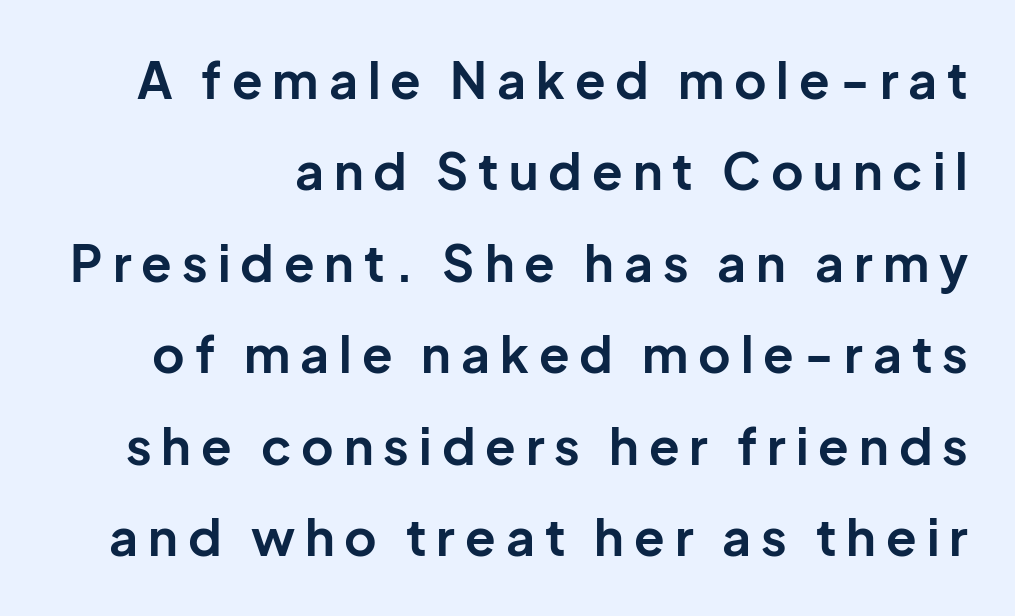
Q: Is the text bold? A: Yes.
Q: Is the text italic (slanted)? A: No, it is upright.
Q: Is the typeface a serif or a sans-serif typeface? A: Sans-serif.
Q: Is the text underlined? A: No.
Q: Is the spacing between letters normal or unusually wide? A: Unusually wide.
Q: Width (condensed, normal, or wide)? A: Normal.
Q: Stroke contrast? A: Low.
Q: x-height? A: Medium.
Q: Monospaced? A: No.
